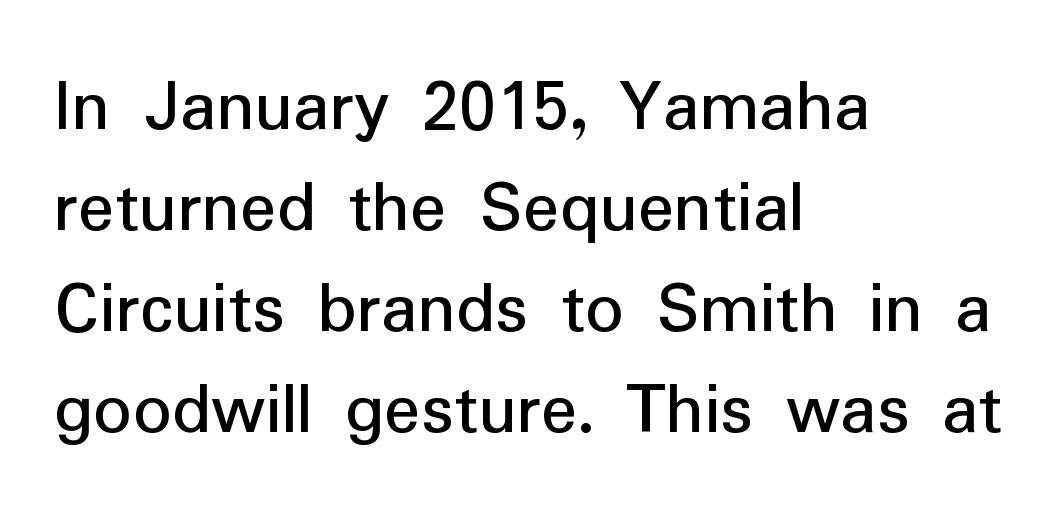
{"serif": "no", "italic": "no", "bold": "no", "weight": "regular", "width": "normal", "stroke_contrast": "low", "x_height": "medium", "monospaced": "no", "underline": "no", "align": "left", "line_spacing": "normal", "line_spacing_ratio": 1.33, "letter_spacing": "normal", "letter_spacing_em": 0.0, "glyph_px": 76}
